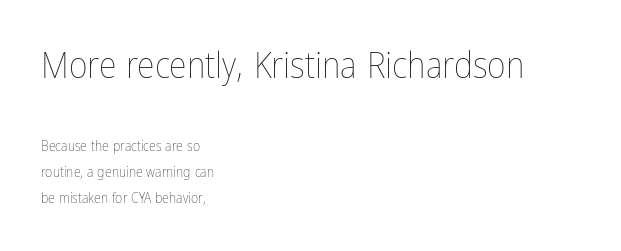
Q: Is the text bold? A: No.
Q: Is the text italic (slanted)? A: No, it is upright.
Q: Is the text underlined? A: No.
Q: How is the paragraph aligned? A: Left-aligned.
Q: Is the spacing between letters normal or unusually wide? A: Normal.
Q: Which block of text is set in a larger size, the first (top) or the second (bottom)? A: The first (top) one.
Q: Width (condensed, normal, or wide)? A: Condensed.
Q: Stroke contrast? A: Low.
Q: x-height? A: Medium.
Q: Monospaced? A: No.
